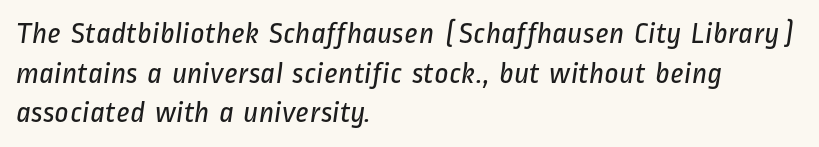
The image shows 31 px regular-weight, condensed sans-serif type; set left-aligned, normal line spacing (1.28x), normal letter spacing, not underlined; low stroke contrast and a medium x-height.
